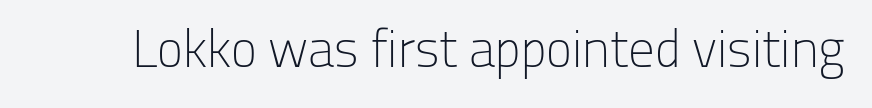
Varying glyph widths throughout — classic text-font behaviour. This sample uses a sans-serif face. Heaviness? Minimal to ordinary, like unemphasized prose. The foot of each line stays bare and open. The gaps between neighbouring characters are ordinary and unremarkable.
